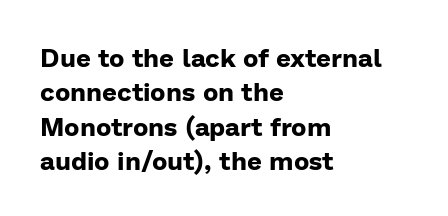
The image shows 26 px bold type, upright; set left-aligned, normal line spacing (1.32x), normal letter spacing, not underlined.
